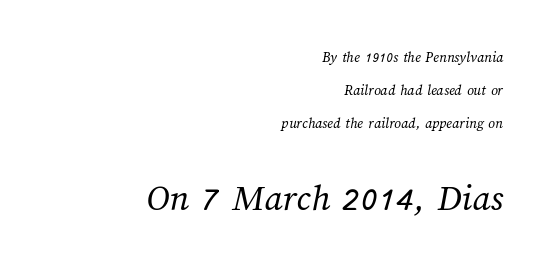
Q: Is the text bold? A: No.
Q: Is the text underlined? A: No.
Q: How is the paragraph aligned? A: Right-aligned.
Q: Is the spacing between letters normal or unusually wide? A: Normal.
Q: Is the spacing between lines tight, normal or loose? A: Loose.
Q: Which block of text is set in a larger size, the first (top) or the second (bottom)? A: The second (bottom) one.
Q: Width (condensed, normal, or wide)? A: Normal.
Q: Stroke contrast? A: Medium.
Q: x-height? A: Medium.
Q: Monospaced? A: No.
